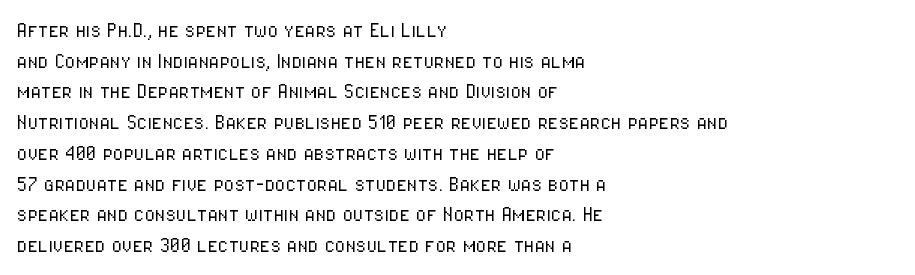
Q: Is the text bold? A: No.
Q: Is the text italic (slanted)? A: No, it is upright.
Q: Is the text underlined? A: No.
Q: How is the paragraph aligned? A: Left-aligned.
Q: Is the spacing between letters normal or unusually wide? A: Normal.
Q: Is the spacing between lines tight, normal or loose? A: Normal.
